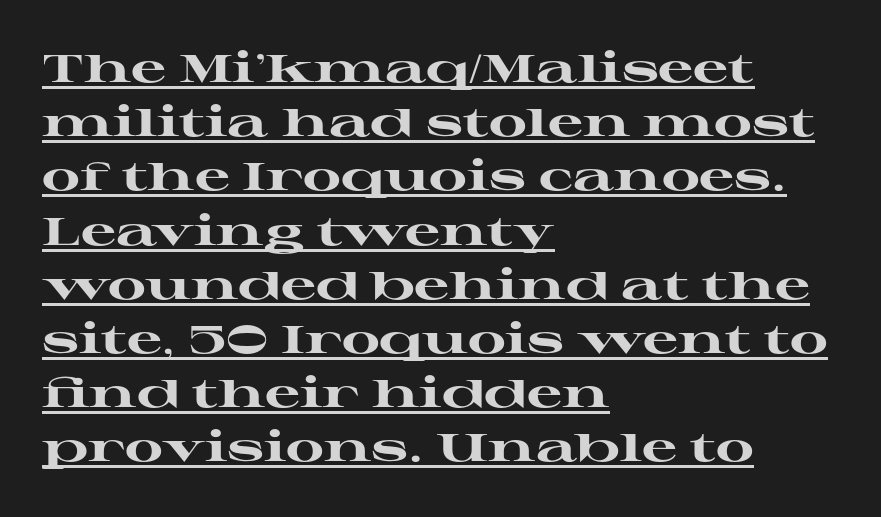
Notice how a bar underscores the lettering throughout. Upright lettering throughout. Heft: maximum for text — a bold. Proportional: the letters do not fall into vertical columns.
